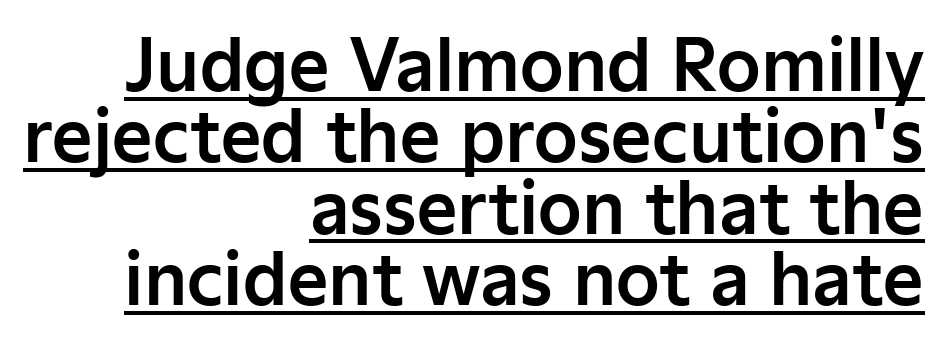
The image shows 70 px sans-serif type, upright; set right-aligned, tight line spacing (1.02x), normal letter spacing, underlined; low stroke contrast and a medium x-height.
